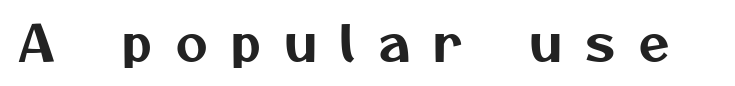
The image shows 49 px sans-serif type; set unusually wide letter spacing (+0.49 em), not underlined; medium stroke contrast and a medium x-height.
